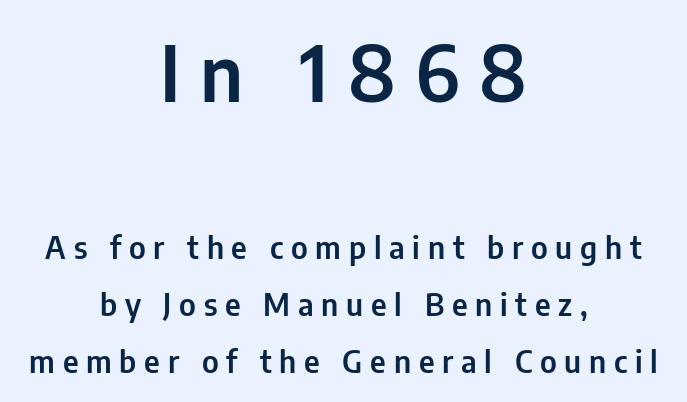
Words float on clear page, feet unadorned. Rendered with straight, roman letterforms. Regarding serifs, this sample does without them. The rendering inserts visible extra space after every character.
